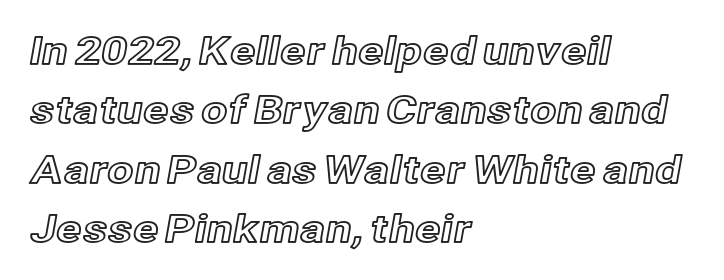
Descenders are the only things crossing below the line. The line texture is even and compact thanks to regular tracking. The passage shown is typed in a proportional face where columns would drift. Successive baselines arrive at the customary interval. This rendering uses left alignment, leaving the right contour irregular.
